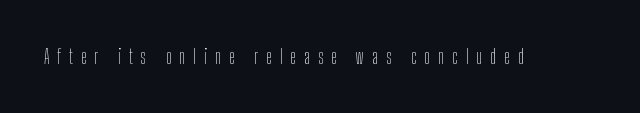
Q: Is the text bold? A: No.
Q: Is the text italic (slanted)? A: No, it is upright.
Q: Is the text underlined? A: No.
Q: Is the spacing between letters normal or unusually wide? A: Unusually wide.
